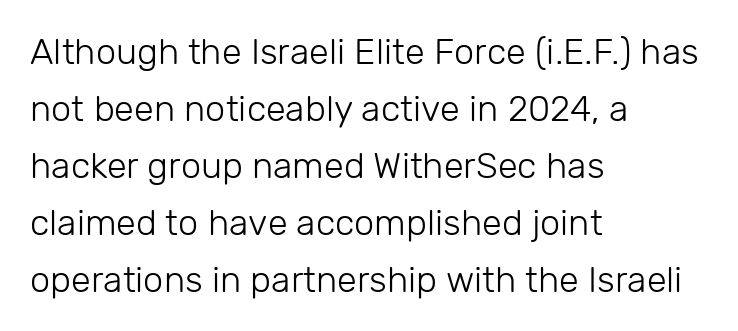
Summary of vertical rhythm: regular, with standard interline spacing. Line starts are locked; line ends wander. Style check: upright. Descender tails drop into unmarked territory. The face looks like a standard text weight, possibly lighter. The characters display no serif detailing; their extremities are plain.
